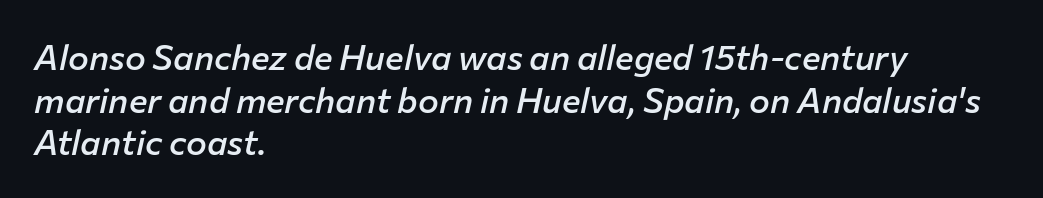
Q: Is the text bold? A: Semi-bold.
Q: Is the text italic (slanted)? A: Yes, it leans right by about 12 degrees.
Q: Is the text underlined? A: No.
Q: How is the paragraph aligned? A: Left-aligned.
Q: Is the spacing between letters normal or unusually wide? A: Normal.
Q: Width (condensed, normal, or wide)? A: Normal.
Q: Stroke contrast? A: Low.
Q: x-height? A: Medium.
Q: Monospaced? A: No.
